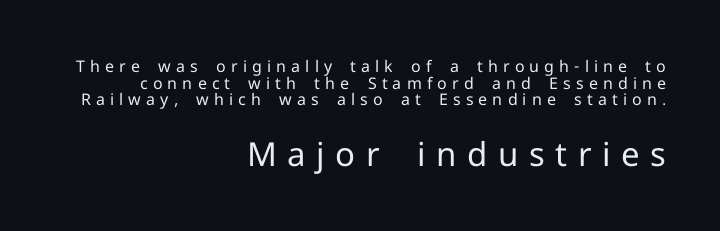
{"serif": "no", "italic": "no", "bold": "no", "weight": "regular", "width": "normal", "stroke_contrast": "low", "x_height": "medium", "monospaced": "no", "underline": "no", "align": "right", "line_spacing": "tight", "line_spacing_ratio": 1.04, "letter_spacing": "wide", "letter_spacing_em": 0.32, "larger_block": "second", "size_ratio": 2.06, "glyph_px": 33}
